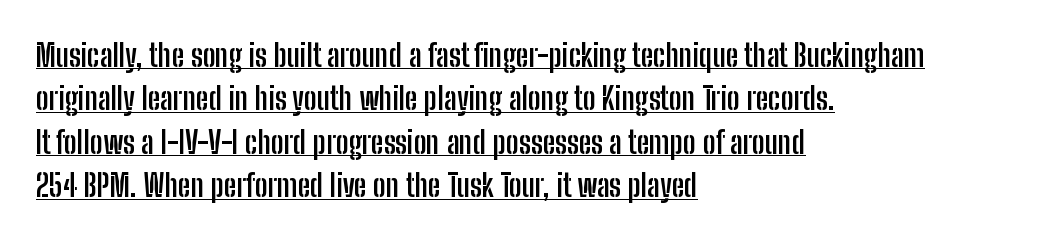
{"serif": "no", "italic": "no", "bold": "yes", "weight": "semibold", "width": "condensed", "stroke_contrast": "low", "x_height": "medium", "monospaced": "no", "underline": "yes", "align": "left", "line_spacing": "normal", "line_spacing_ratio": 1.4, "letter_spacing": "normal", "letter_spacing_em": 0.0, "glyph_px": 31}
